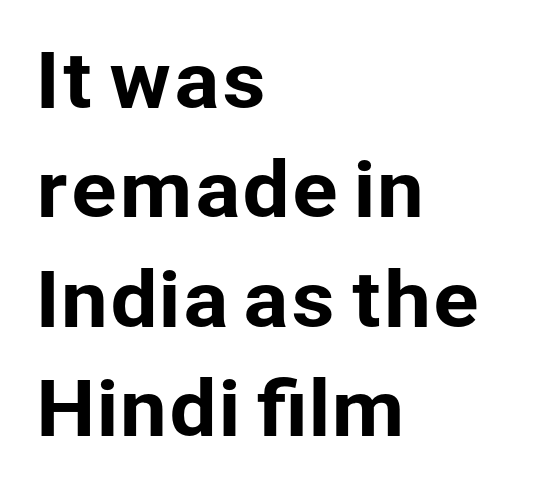
Q: Is the text italic (slanted)? A: No, it is upright.
Q: Is the typeface a serif or a sans-serif typeface? A: Sans-serif.
Q: Is the text underlined? A: No.
Q: How is the paragraph aligned? A: Left-aligned.
Q: Is the spacing between letters normal or unusually wide? A: Normal.
Q: Is the spacing between lines tight, normal or loose? A: Normal.
Q: Width (condensed, normal, or wide)? A: Normal.
Q: Stroke contrast? A: Low.
Q: x-height? A: Medium.
Q: Monospaced? A: No.
